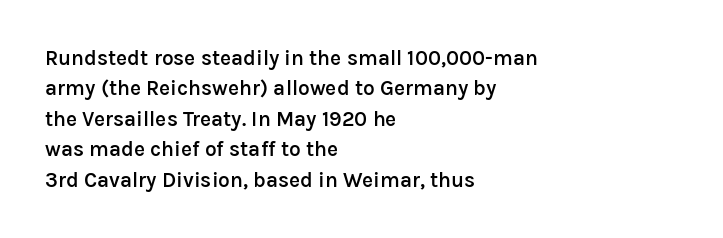
Inter-character spacing is left at the font's built-in metrics. Posture: straight, roman, zero tilt. These lines carry some extra weight — a demibold, not a full bold. The paragraph has a hard left edge and a soft right edge. Regular leading. Decoration check: the copy has no underline.
